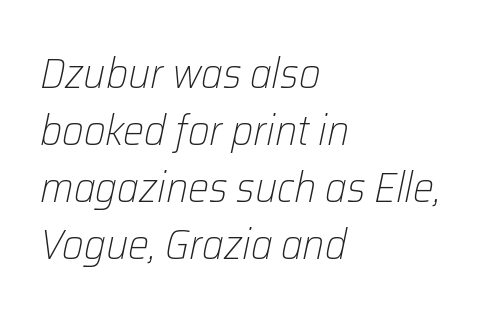
The image shows 42 px light type, italic (leaning right); set left-aligned, normal line spacing (1.36x), normal letter spacing, not underlined; low stroke contrast and a medium x-height.
